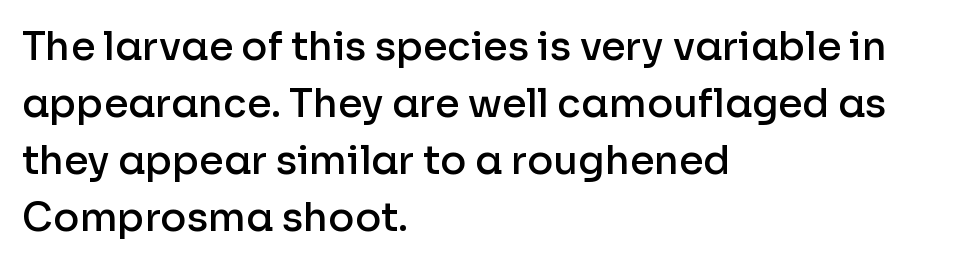
Summary of vertical rhythm: regular, with standard interline spacing. Each glyph is drawn with semibold strokes, heavier than normal yet not fully bold. Designer's note — italics off, roman on. The rendering uses natural spacing where letterforms have individual widths.
